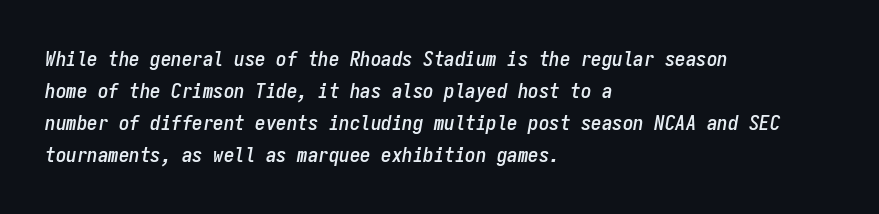
The image shows 21 px text type, italic (leaning right); set left-aligned, normal line spacing (1.53x), normal letter spacing, not underlined.
